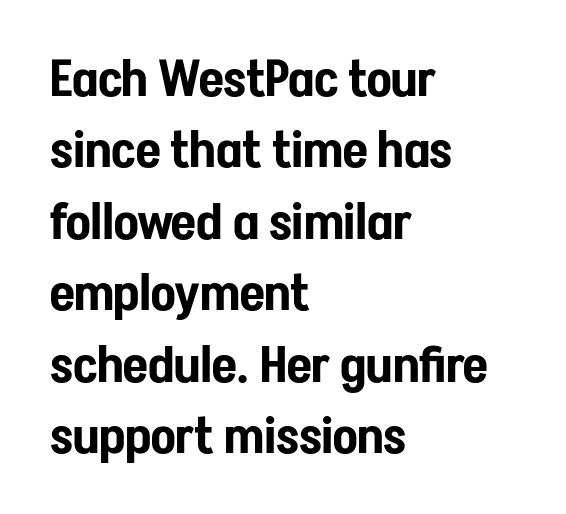
{"serif": "no", "italic": "no", "width": "condensed", "stroke_contrast": "low", "x_height": "medium", "monospaced": "no", "underline": "no", "align": "left", "line_spacing": "normal", "line_spacing_ratio": 1.4, "letter_spacing": "normal", "letter_spacing_em": 0.0, "glyph_px": 51}
